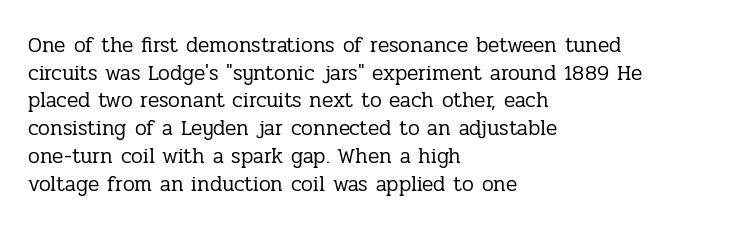
Q: Is the text bold? A: No.
Q: Is the text italic (slanted)? A: No, it is upright.
Q: Is the text underlined? A: No.
Q: How is the paragraph aligned? A: Left-aligned.
Q: Is the spacing between letters normal or unusually wide? A: Normal.
Q: Is the spacing between lines tight, normal or loose? A: Normal.
